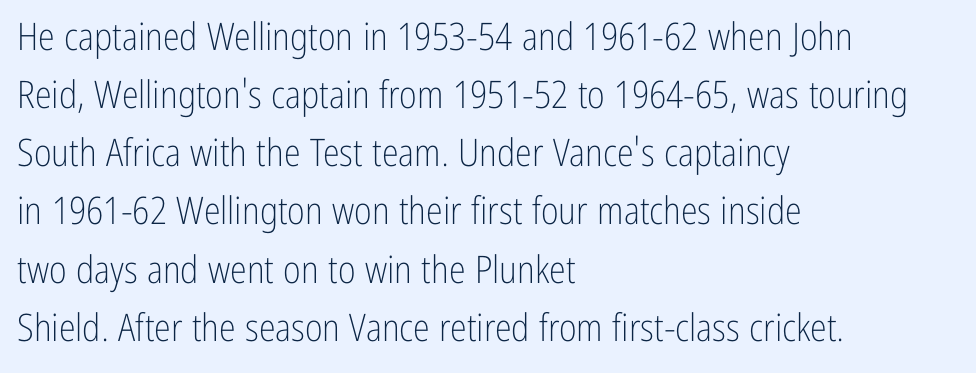
Q: Is the text bold? A: No.
Q: Is the text italic (slanted)? A: No, it is upright.
Q: Is the typeface a serif or a sans-serif typeface? A: Sans-serif.
Q: Is the text underlined? A: No.
Q: How is the paragraph aligned? A: Left-aligned.
Q: Is the spacing between letters normal or unusually wide? A: Normal.
Q: Is the spacing between lines tight, normal or loose? A: Normal.
Q: Width (condensed, normal, or wide)? A: Condensed.
Q: Stroke contrast? A: Low.
Q: x-height? A: Medium.
Q: Monospaced? A: No.
